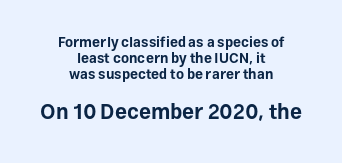
Q: Is the text bold? A: Yes.
Q: Is the text italic (slanted)? A: No, it is upright.
Q: Is the text underlined? A: No.
Q: How is the paragraph aligned? A: Centered.
Q: Is the spacing between letters normal or unusually wide? A: Normal.
Q: Is the spacing between lines tight, normal or loose? A: Tight.
Q: Which block of text is set in a larger size, the first (top) or the second (bottom)? A: The second (bottom) one.
